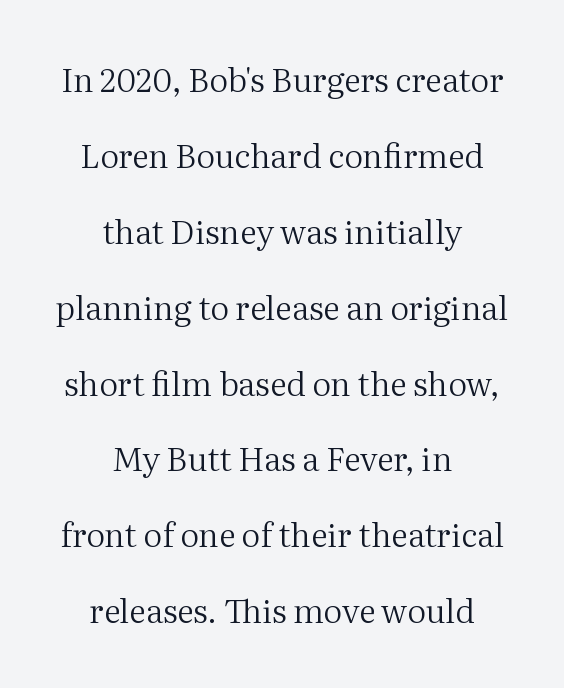
Line starts and ends both wander, symmetrically. There is no visible air inserted between adjacent glyphs. The lines are spread far apart with generous leading. Decoration check: the copy has no underline.
